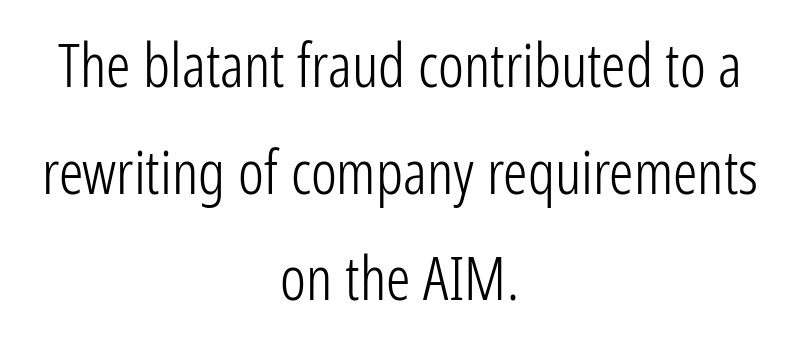
The image shows 61 px light, condensed sans-serif type, upright; set centered, line spacing 1.75x, normal letter spacing, not underlined; low stroke contrast and a medium x-height.
